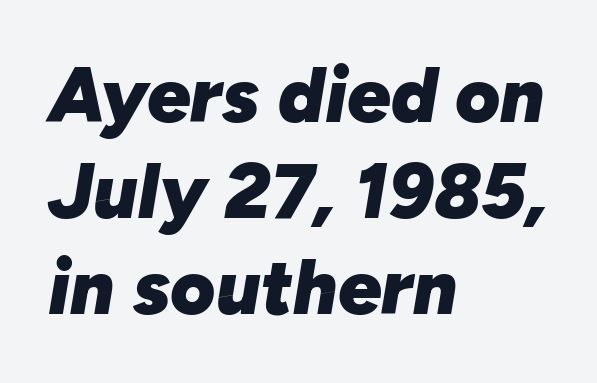
Students, observe: this is what conventionally led text looks like. Here the glyphs are tracked normally, forming tight word shapes. Italic? Definitely — the glyphs are oblique. The compositor pushed each line to the left boundary. You could not count columns in this text — the font is proportionally spaced. The gap between lines stays unmarked.
